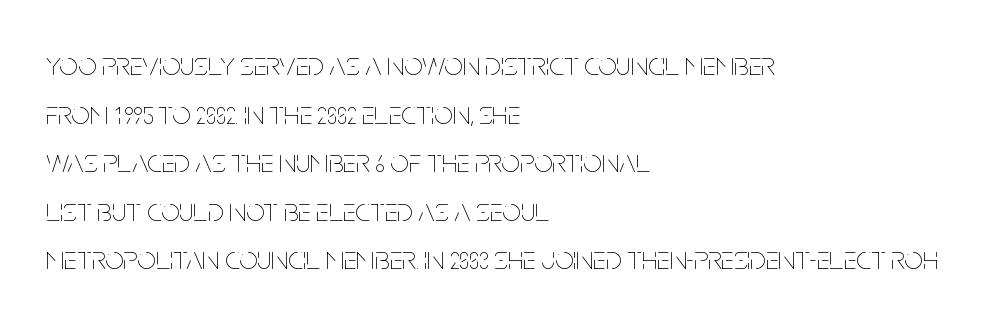
{"italic": "no", "bold": "no", "weight": "thin", "width": "condensed", "stroke_contrast": "low", "x_height": "large", "monospaced": "no", "underline": "no", "align": "left", "line_spacing": "normal", "line_spacing_ratio": 1.47, "letter_spacing": "normal", "letter_spacing_em": 0.0, "glyph_px": 33}
